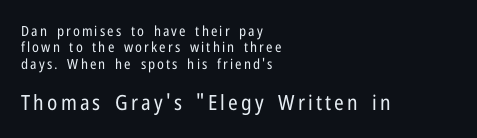
Is there any slant? The stems are plumb. Heaviness? Minimal to ordinary, like unemphasized prose. If you squint, the bottom block still reads clearly — it's the larger of the two. Type without underlining.
